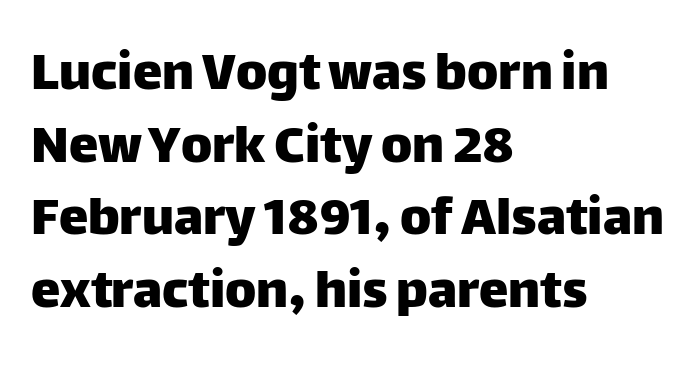
The compositor pushed each line to the left boundary. Words float on clear page, feet unadorned. Check where the strokes stop: nothing finishes them off — pure sans. Tracking value appears to be zero — textbook default spacing.
